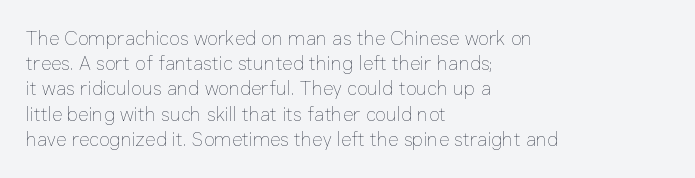
How would I describe the line gaps? Plain and ordinary. Stem width sits at or under what a default text font uses. Posture: straight, roman, zero tilt. Underlining? Definitely not there. How are the letters spaced? Ordinarily, with no added tracking. Alignment: flush left.
